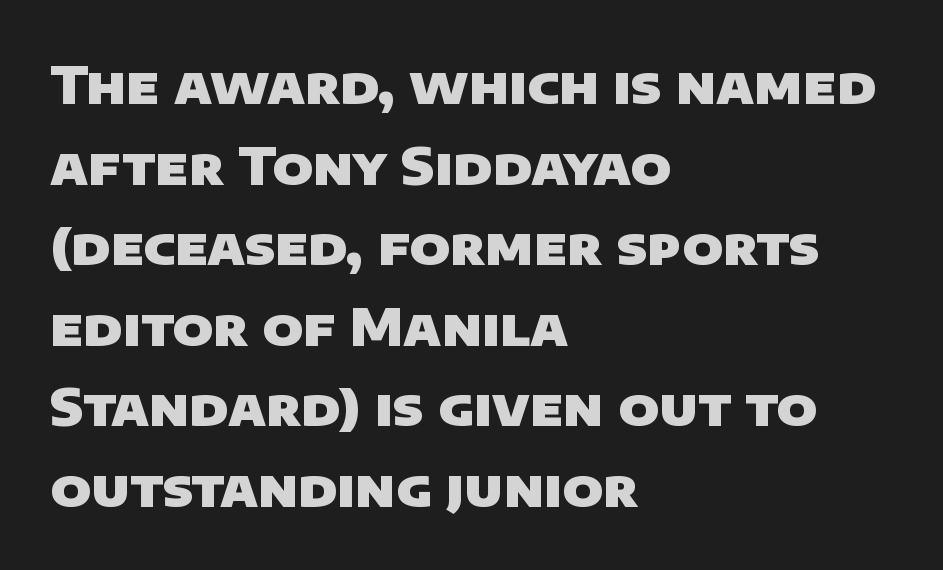
{"serif": "no", "bold": "yes", "weight": "heavy", "width": "normal", "stroke_contrast": "low", "x_height": "large", "monospaced": "no", "underline": "no", "align": "left", "line_spacing": "normal", "line_spacing_ratio": 1.55, "letter_spacing": "normal", "letter_spacing_em": 0.0, "glyph_px": 52}
